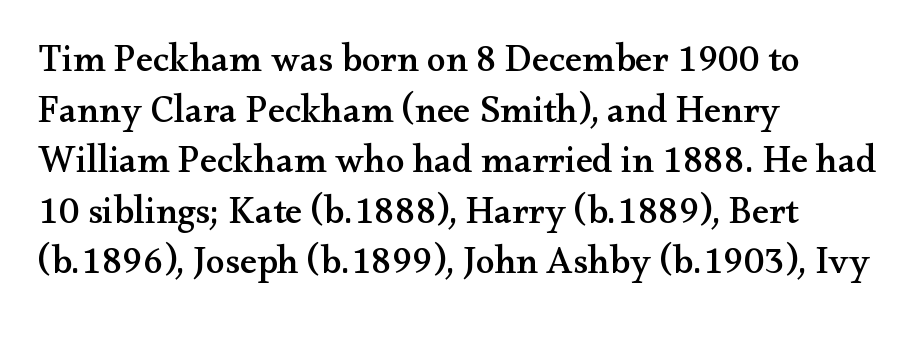
I'd call this a serif setting — the letters wear small feet. Each new line begins a customary step beneath the previous one. In terms of letterspacing, this is plain default setting. Each row of text sits above clean, open space. Here the designer chose a conventional face with non-uniform glyph widths. The rendering anchors every line to the left-hand side.
